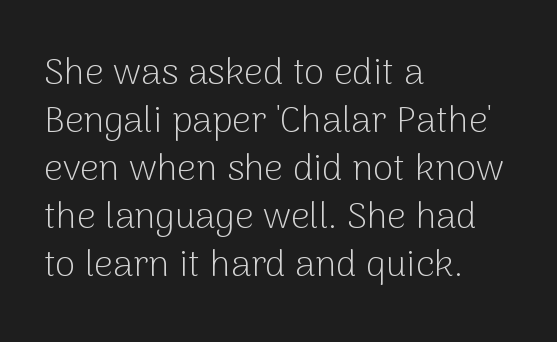
The image shows 37 px light sans-serif type, upright; set left-aligned, normal line spacing (1.3x), normal letter spacing, not underlined; low stroke contrast and a medium x-height.
